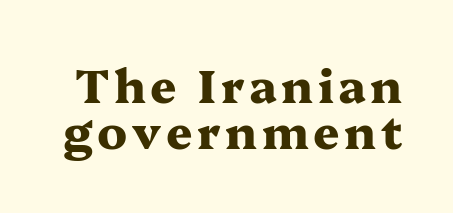
{"serif": "yes", "italic": "no", "bold": "yes", "weight": "heavy", "width": "wide", "stroke_contrast": "medium", "x_height": "medium", "monospaced": "no", "underline": "no", "line_spacing": "tight", "line_spacing_ratio": 1.01, "glyph_px": 46}
